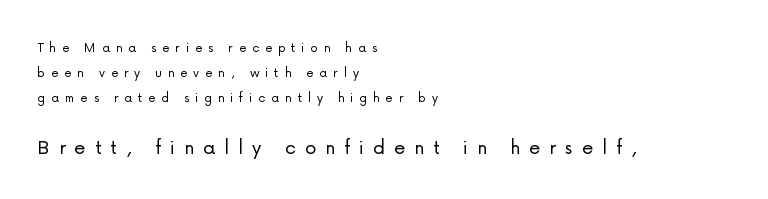
{"italic": "no", "bold": "no", "underline": "no", "align": "left", "line_spacing": "normal", "line_spacing_ratio": 1.67, "letter_spacing": "wide", "letter_spacing_em": 0.39, "larger_block": "second", "size_ratio": 1.53, "glyph_px": 23}
